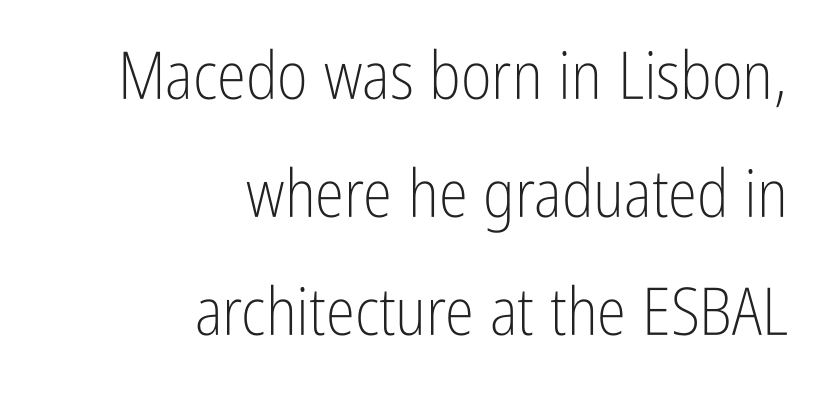
The image shows 66 px light, condensed sans-serif type, upright; set right-aligned, line spacing 1.79x, normal letter spacing, not underlined; low stroke contrast and a medium x-height.
